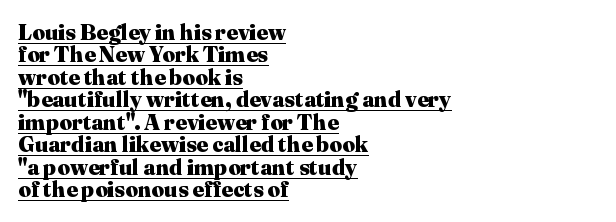
The passage is arranged the way most books set body copy — flush left. As a designer I'd log this as weight 700, bold. Emphasis is given by a line drawn under the lettering. If you drew a line through each stem, it would be perfectly vertical. The line texture is even and compact thanks to regular tracking. The block of text is dense from top to bottom, with scant space between rows.
